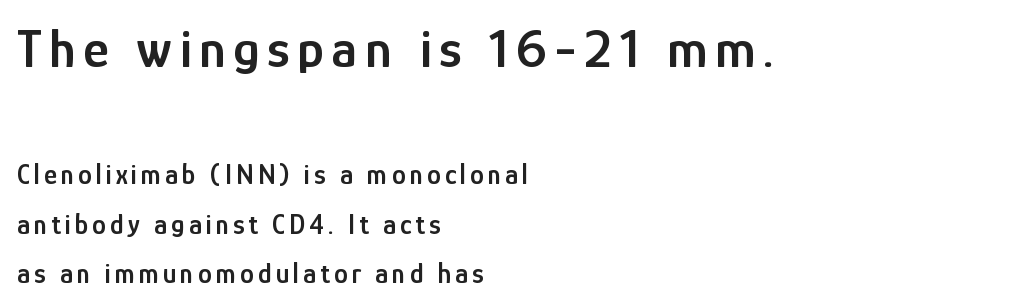
Does the bottom block carry the larger type? No, the top block does. Nope, not italic — everything's standing straight. Character widths vary here, with narrow letters taking less room than wide ones. Beneath every word, the page is bare.
